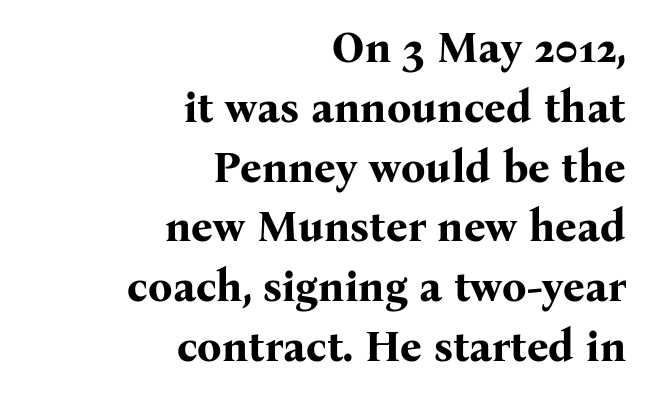
{"serif": "yes", "italic": "no", "bold": "yes", "weight": "bold", "width": "normal", "stroke_contrast": "medium", "x_height": "medium", "monospaced": "no", "underline": "no", "align": "right", "line_spacing": "normal", "line_spacing_ratio": 1.39, "letter_spacing": "normal", "letter_spacing_em": 0.0, "glyph_px": 43}
